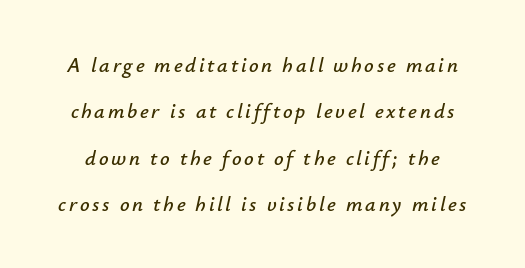
The image shows 21 px text type, italic (leaning right); set loose line spacing (2.21x), not underlined.
